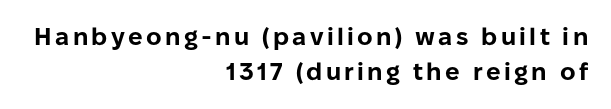
Q: Is the text bold? A: Yes.
Q: Is the text italic (slanted)? A: No, it is upright.
Q: Is the text underlined? A: No.
Q: How is the paragraph aligned? A: Right-aligned.
Q: Is the spacing between lines tight, normal or loose? A: Normal.
